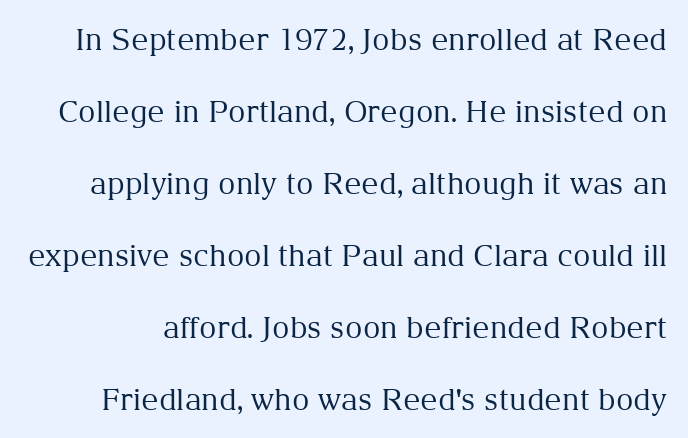
Anything drawn beneath the words? Only blank space. Bold? No — there's no thickening of the strokes. Italic: no, the glyphs are upright roman. Looks like regular typesetting: each glyph gets only the width it needs. Interline gaps are noticeably wide in this sample.
